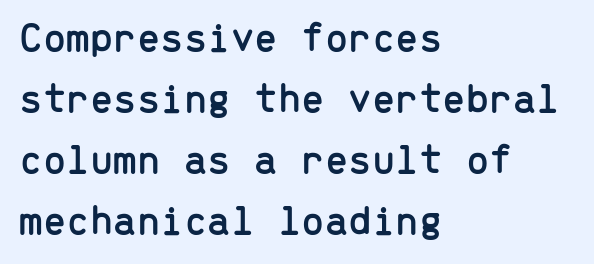
Looks like terminal output: every glyph gets an equal slot. Upright lettering throughout. Does extra space separate the letters? No, they use regular spacing. Quick note: underline off. The typesetter chose a ragged-right arrangement here.
